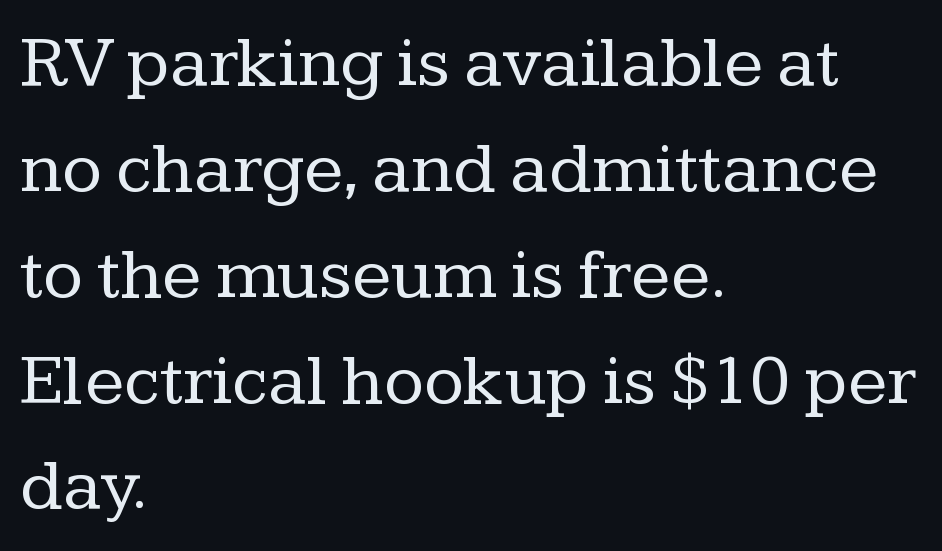
{"serif": "yes", "italic": "no", "bold": "no", "weight": "regular", "width": "normal", "stroke_contrast": "low", "x_height": "medium", "monospaced": "no", "underline": "no", "align": "left", "line_spacing": "normal", "line_spacing_ratio": 1.45, "letter_spacing": "normal", "letter_spacing_em": 0.0, "glyph_px": 73}
